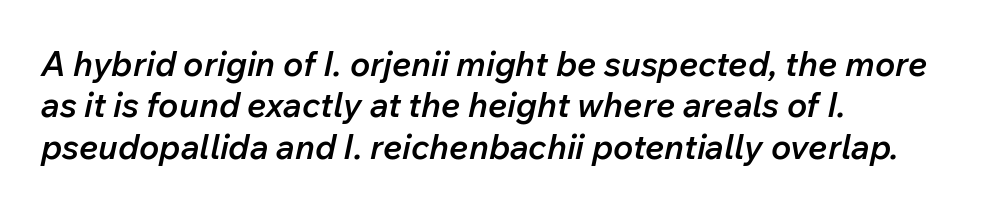
Short note: letters normally spaced. The setting favours the left margin, as ordinary paragraphs usually do. Glance below the letters and you will spot only blank space. This sample has the flowing, uneven cadence of proportional lettering.
